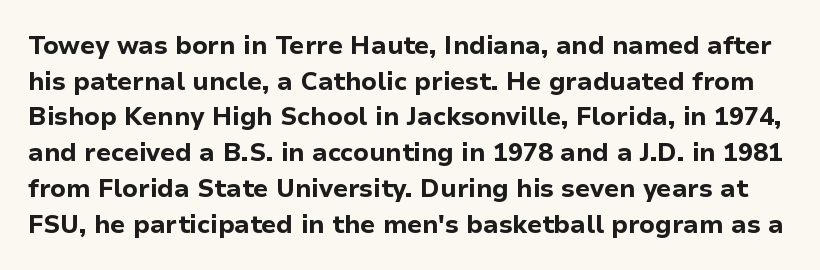
Set as a true bold cut, around the 700 mark. The face used here is rendered with its standard letterfit. A clean baseline with only descenders dipping below it. The rows are spaced the way most documents space them.
